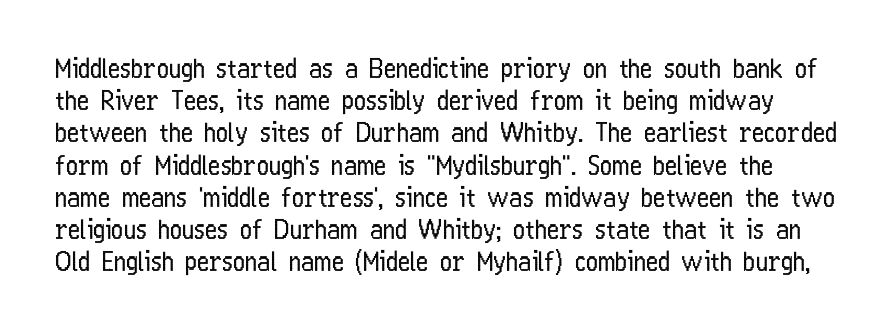
Italic? Not at all — the glyphs are vertical. Counters stay open thanks to moderate or lighter strokes. No word sits above an underline. What stands out about the letter spacing? Nothing — it is the standard amount.
